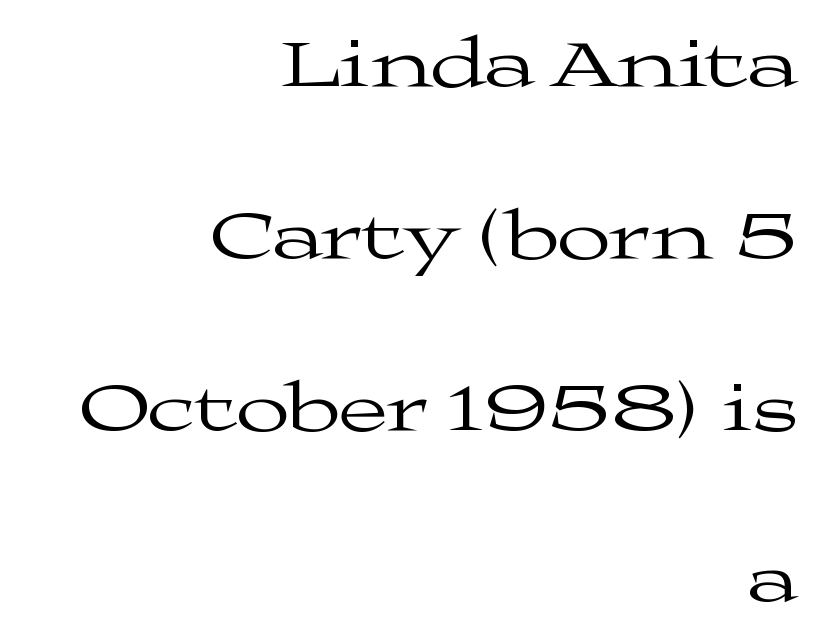
The image shows 71 px regular-weight, wide serif type, upright; set right-aligned, loose line spacing (2.42x), normal letter spacing, not underlined; medium stroke contrast and a medium x-height.
